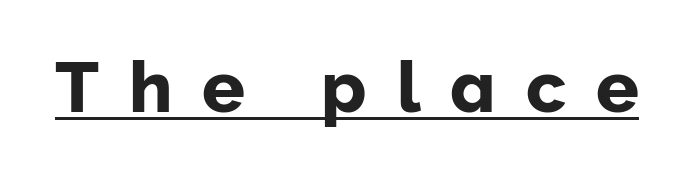
Q: Is the text italic (slanted)? A: No, it is upright.
Q: Is the typeface a serif or a sans-serif typeface? A: Sans-serif.
Q: Is the text underlined? A: Yes.
Q: Is the spacing between letters normal or unusually wide? A: Unusually wide.
Q: Width (condensed, normal, or wide)? A: Normal.
Q: Stroke contrast? A: Low.
Q: x-height? A: Medium.
Q: Monospaced? A: No.
